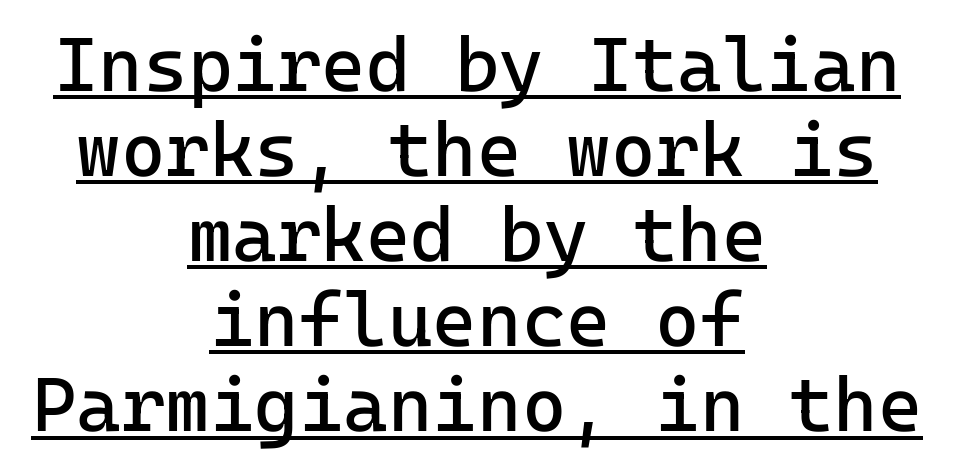
{"serif": "no", "italic": "no", "bold": "no", "weight": "regular", "width": "normal", "stroke_contrast": "low", "x_height": "medium", "monospaced": "yes", "underline": "yes", "align": "center", "line_spacing": "tight", "line_spacing_ratio": 1.12, "letter_spacing": "normal", "letter_spacing_em": 0.0, "glyph_px": 76}
